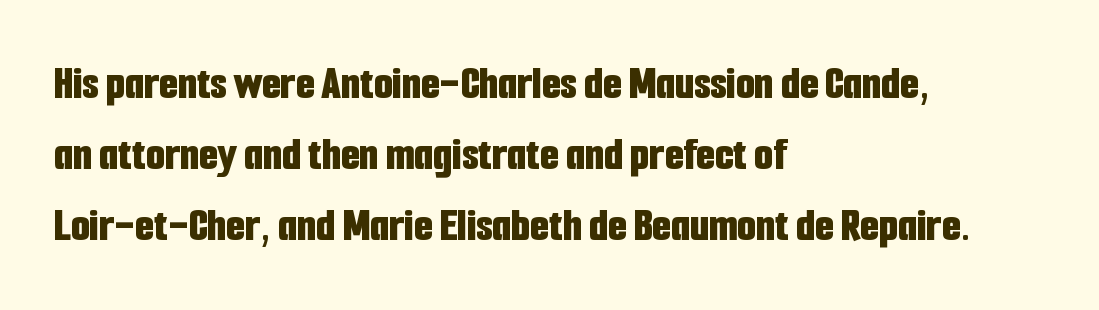
{"serif": "no", "italic": "no", "bold": "yes", "weight": "bold", "width": "condensed", "stroke_contrast": "low", "x_height": "medium", "monospaced": "no", "underline": "no", "align": "left", "line_spacing": "normal", "line_spacing_ratio": 1.48, "letter_spacing": "normal", "letter_spacing_em": 0.0, "glyph_px": 48}
